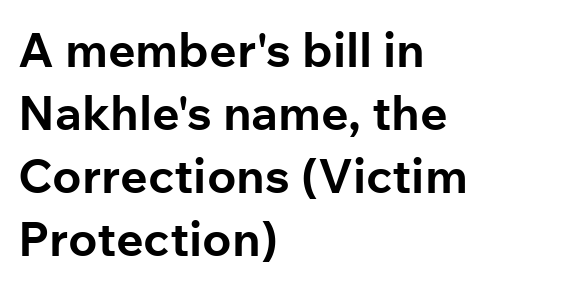
Glance below the letters and you will spot only blank space. Is the block centered? No — it sits flush against the left margin. Short note: letters normally spaced. Each letter keeps its own natural width here, so spacing adapts to shape.
